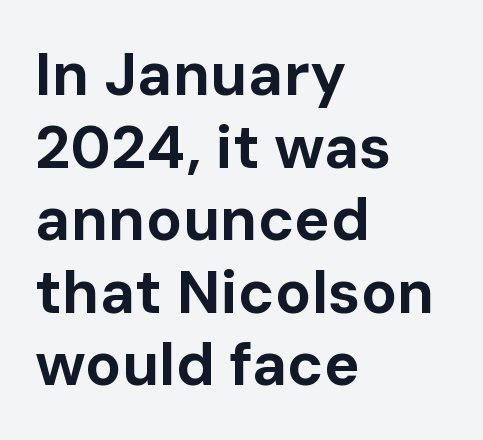
The image shows 60 px bold sans-serif type, upright; set left-aligned, line spacing 1.21x, normal letter spacing, not underlined; low stroke contrast and a medium x-height.
